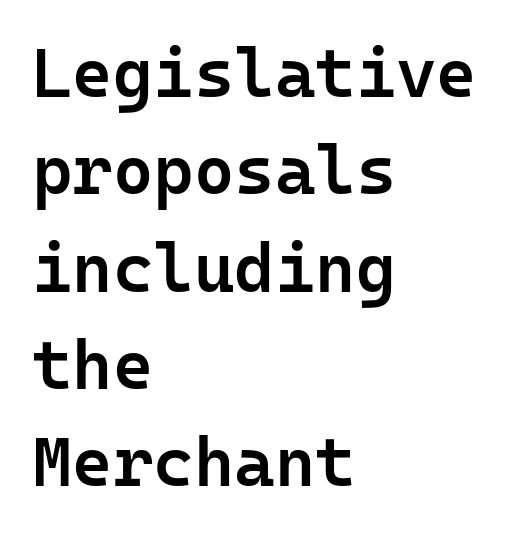
Stroke thickness is moderately raised; the sample reads as semibold. Interline gaps are of average width in this sample. Note the uniform advance width — an 'i' takes as much space as an 'm'. Plain, unruled lines of type.
